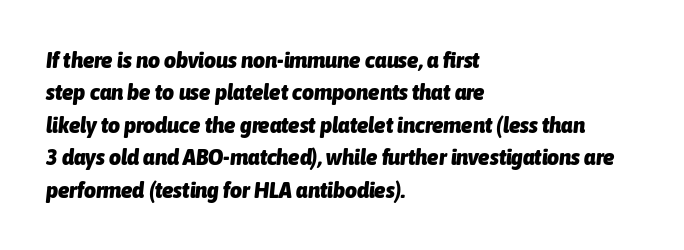
The image shows 23 px bold type, italic (leaning right); set left-aligned, normal line spacing (1.41x), normal letter spacing, not underlined.
